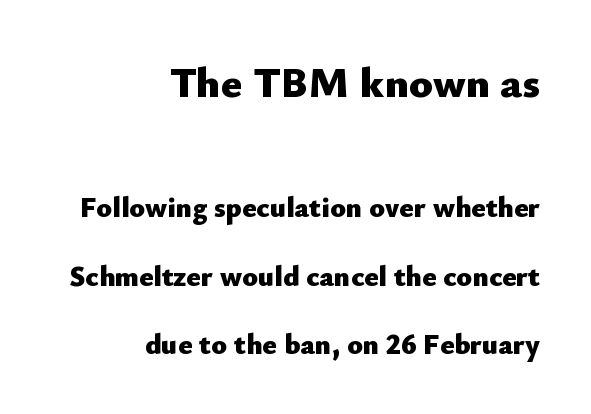
Words float on clear page, feet unadorned. Varying glyph widths throughout — classic text-font behaviour. Vertical spacing — loose. The strokes are fattened all the way to bold. Do the letters lean? They stand straight. The font family rendered here belongs to the sans-serif group.
